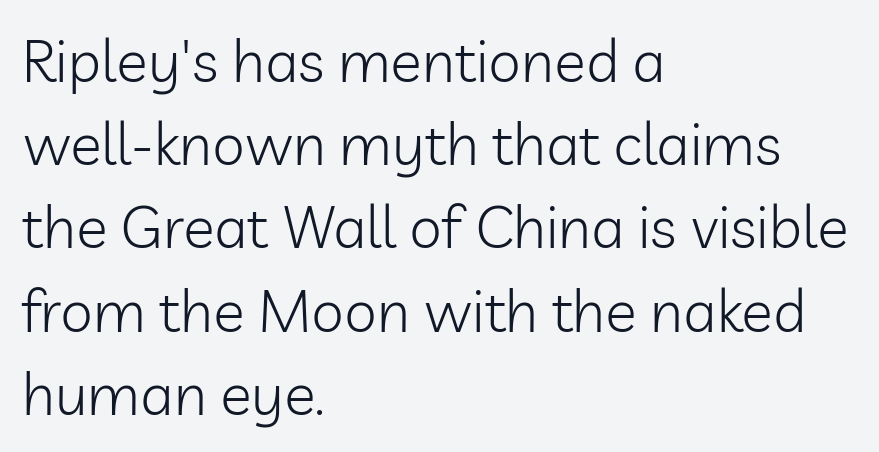
The image shows 59 px light sans-serif type, upright; set left-aligned, normal line spacing (1.41x), normal letter spacing, not underlined; low stroke contrast and a medium x-height.
